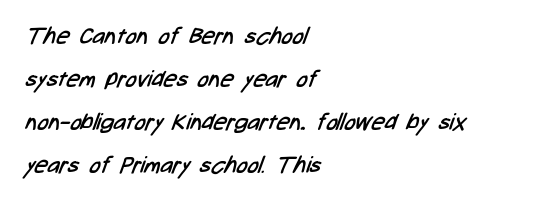
Caption: standard tracking, unaltered. No extra ink here — the face is not bold. Horizontal alignment here is leftward, the default for most running prose. The area under the type is left untouched.
